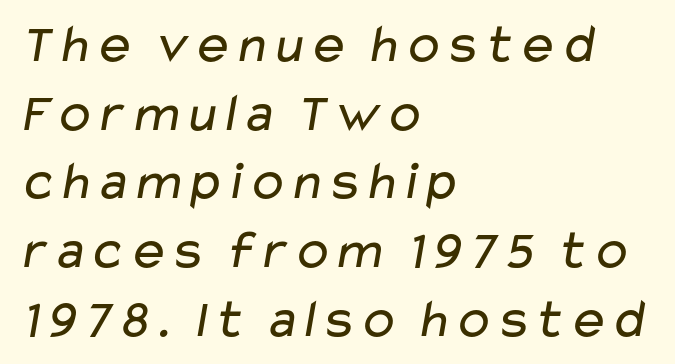
{"serif": "no", "bold": "no", "weight": "regular", "width": "wide", "stroke_contrast": "low", "x_height": "medium", "monospaced": "no", "underline": "no", "align": "left", "line_spacing": "normal", "line_spacing_ratio": 1.25, "letter_spacing": "normal", "letter_spacing_em": 0.0, "glyph_px": 55}
